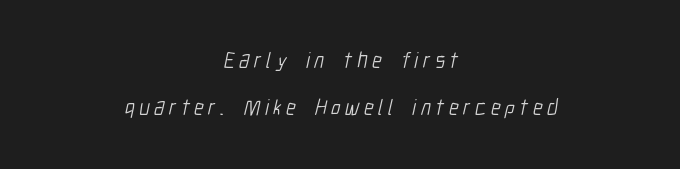
Q: Is the text bold? A: No.
Q: Is the text underlined? A: No.
Q: How is the paragraph aligned? A: Centered.
Q: Is the spacing between letters normal or unusually wide? A: Unusually wide.
Q: Is the spacing between lines tight, normal or loose? A: Loose.
